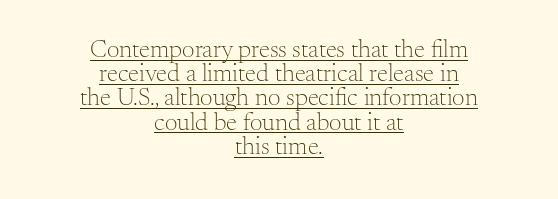
The image shows 25 px text type, upright; set centered, tight line spacing (0.97x), normal letter spacing, underlined.
